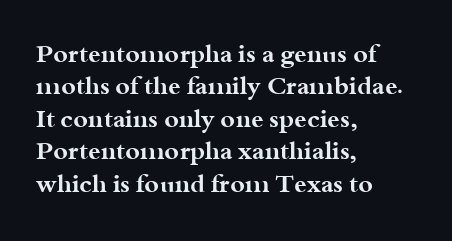
A typesetter would mark this as roman, not italic. The strokes are fattened all the way to bold. Beneath every word, the page is bare. The letters sit at their default tracking, neither squeezed nor spread. Notice how the passage keeps a crisp vertical edge on the left only. The lines sit at an ordinary, default distance from one another.
